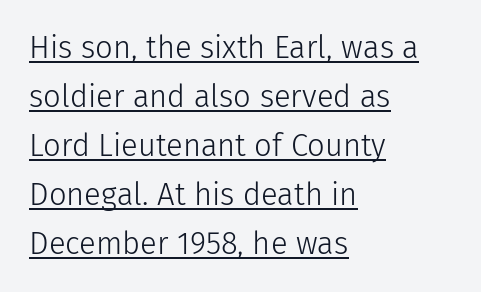
The image shows 31 px light sans-serif type, upright; set left-aligned, normal line spacing (1.58x), normal letter spacing, underlined; low stroke contrast and a medium x-height.
